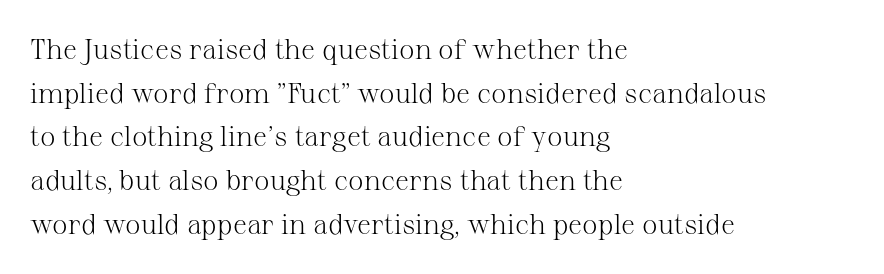
The letters carry serifs — small finishing strokes at the ends of their stems. The string is rendered with underlining switched off. The letters advance in unequal steps, a hallmark of proportional type. The paragraph shown leans on its left margin. Reading down the column, the eye jumps a familiar distance to each next line.
